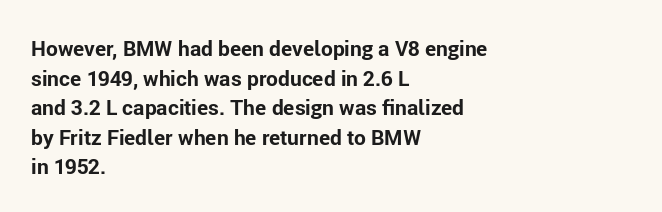
Q: Is the text bold? A: Yes.
Q: Is the text italic (slanted)? A: No, it is upright.
Q: Is the text underlined? A: No.
Q: How is the paragraph aligned? A: Left-aligned.
Q: Is the spacing between letters normal or unusually wide? A: Normal.
Q: Is the spacing between lines tight, normal or loose? A: Normal.
